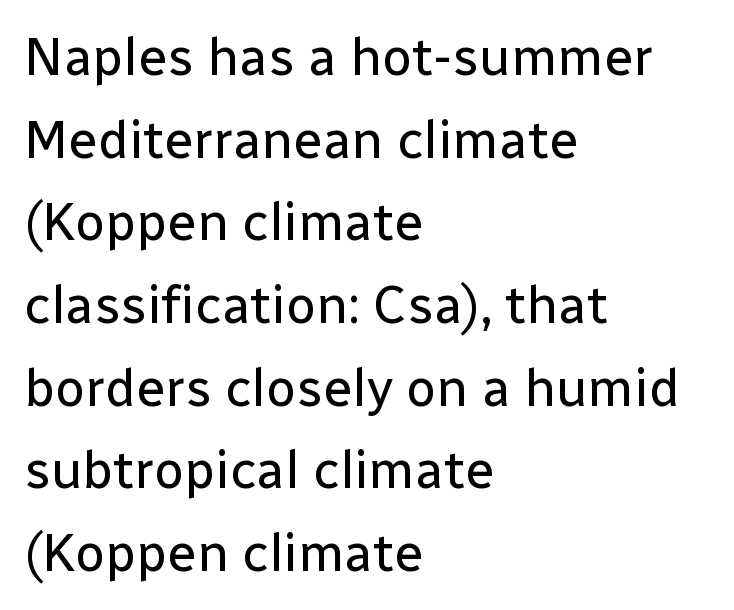
{"serif": "no", "italic": "no", "bold": "no", "weight": "regular", "width": "normal", "stroke_contrast": "low", "x_height": "medium", "monospaced": "no", "underline": "no", "align": "left", "line_spacing": "normal", "line_spacing_ratio": 1.56, "letter_spacing": "normal", "letter_spacing_em": 0.0, "glyph_px": 53}
